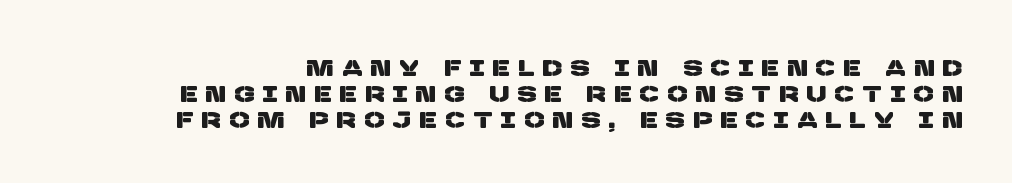
The block of text is dense from top to bottom, with scant space between rows. The line texture is sparse and dotted thanks to wide tracking. This rendering features lettering with no underline.
